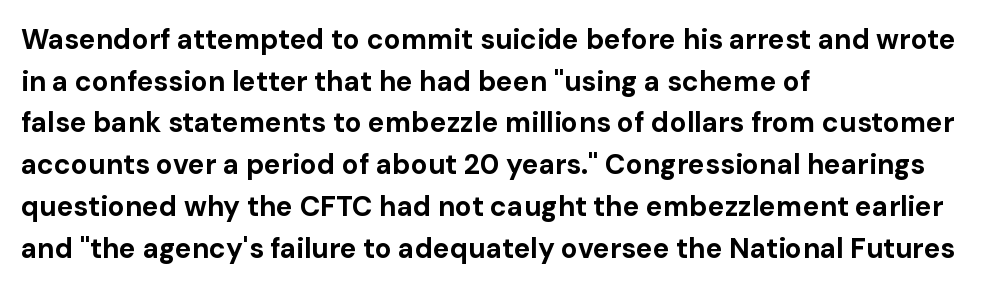
Q: Is the text bold? A: Yes.
Q: Is the text italic (slanted)? A: No, it is upright.
Q: Is the typeface a serif or a sans-serif typeface? A: Sans-serif.
Q: Is the text underlined? A: No.
Q: How is the paragraph aligned? A: Left-aligned.
Q: Is the spacing between letters normal or unusually wide? A: Normal.
Q: Is the spacing between lines tight, normal or loose? A: Normal.
Q: Width (condensed, normal, or wide)? A: Normal.
Q: Stroke contrast? A: Low.
Q: x-height? A: Medium.
Q: Monospaced? A: No.
